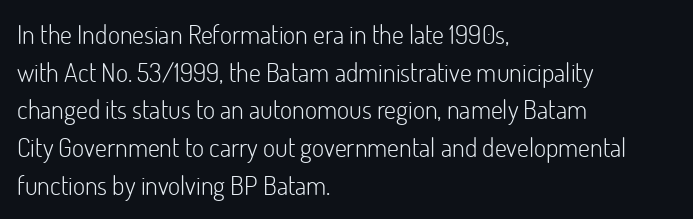
{"italic": "no", "bold": "no", "underline": "no", "align": "left", "line_spacing": "normal", "line_spacing_ratio": 1.45, "letter_spacing": "normal", "letter_spacing_em": 0.0, "glyph_px": 26}
